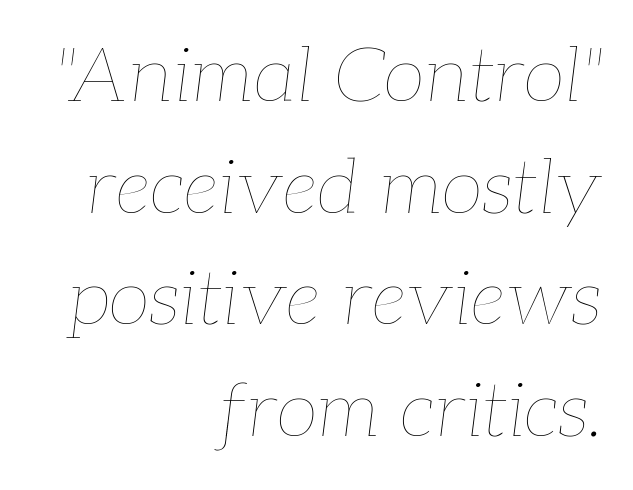
Q: Is the text bold? A: No.
Q: Is the text italic (slanted)? A: Yes, it leans right by about 7 degrees.
Q: Is the text underlined? A: No.
Q: How is the paragraph aligned? A: Right-aligned.
Q: Is the spacing between letters normal or unusually wide? A: Normal.
Q: Is the spacing between lines tight, normal or loose? A: Normal.
Q: Width (condensed, normal, or wide)? A: Normal.
Q: Stroke contrast? A: Low.
Q: x-height? A: Medium.
Q: Monospaced? A: No.
